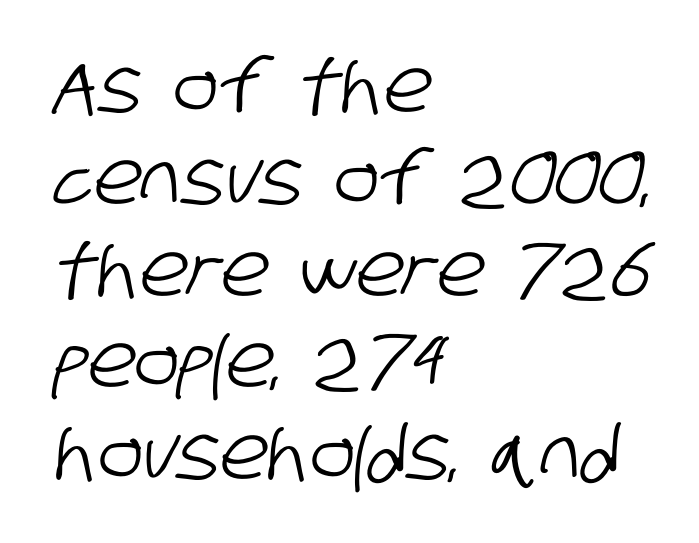
The image shows 74 px condensed sans-serif type; set left-aligned, line spacing 1.24x, normal letter spacing, not underlined; low stroke contrast and a large x-height.
